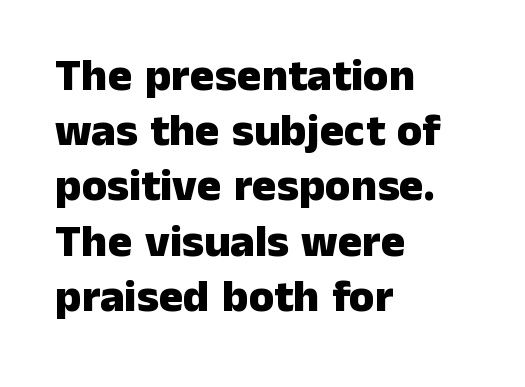
Layout note: lines flush left. This sample uses an upright cut, with every glyph sitting square on the baseline. Look at the bottom of the vertical strokes: they stop flat, with no serifs. The passage shown is not underscored anywhere. Each letter keeps its own natural width here, so spacing adapts to shape.
